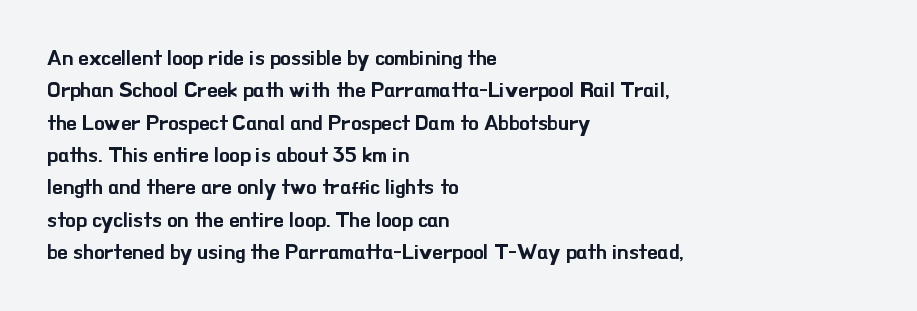
{"italic": "no", "underline": "no", "align": "left", "line_spacing": "normal", "line_spacing_ratio": 1.54, "letter_spacing": "normal", "letter_spacing_em": 0.0, "glyph_px": 21}
